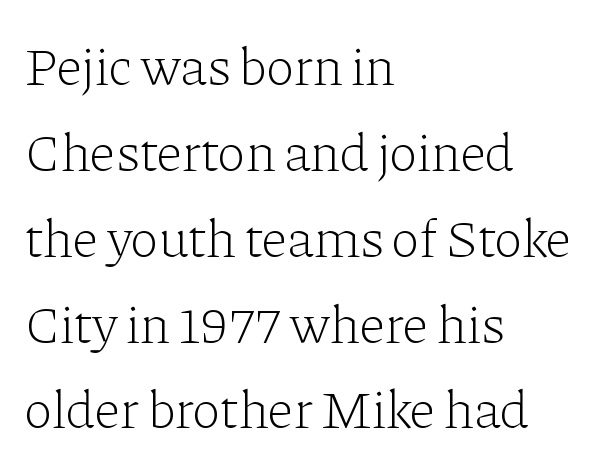
Rendered with straight, roman letterforms. Teacher's note: observe the even left margin — that is flush-left alignment. Is this a fixed-width face? No — the glyphs have proportional, varying widths. Type without underlining. Is this a heavy cut? Hardly; it is regular or lighter.
